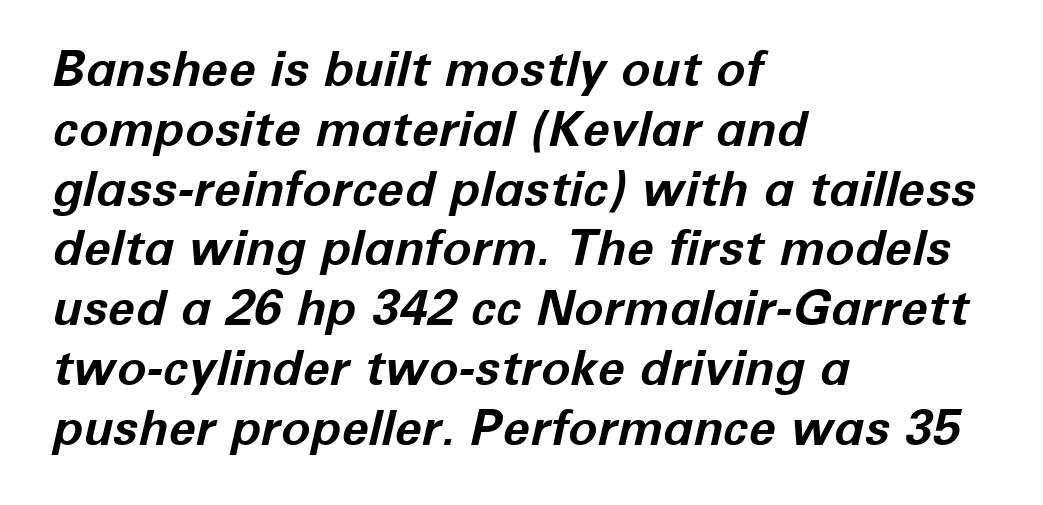
{"italic": "yes", "lean": "right", "slant_degrees": 12, "bold": "yes", "weight": "bold", "width": "normal", "stroke_contrast": "low", "x_height": "medium", "monospaced": "no", "underline": "no", "align": "left", "line_spacing_ratio": 1.22, "letter_spacing": "normal", "letter_spacing_em": 0.0, "glyph_px": 49}
